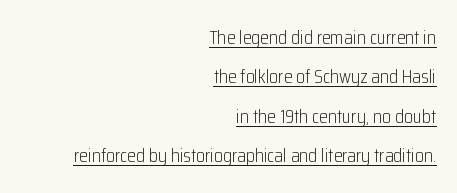
{"italic": "no", "bold": "no", "underline": "yes", "align": "right", "line_spacing": "loose", "line_spacing_ratio": 1.97, "letter_spacing": "normal", "letter_spacing_em": 0.0, "glyph_px": 20}
